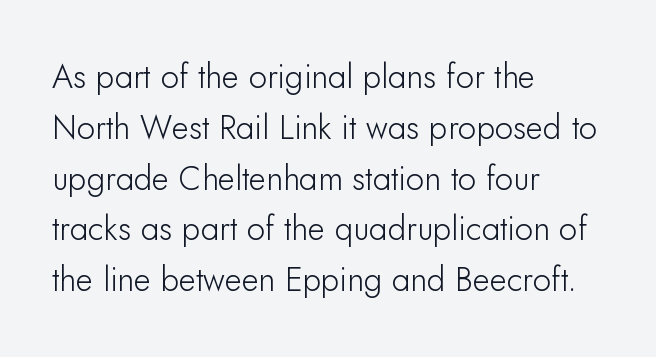
The glyphs are unaccompanied by any horizontal stroke below them. This sample uses an upright cut, with every glyph sitting square on the baseline. Typographically, this falls in the sans-serif category. Glyph-to-glyph distance matches everyday printed text. The face used here is proportionally spaced, like ordinary book or web type. Every row of glyphs begins at an identical x-position on the left.
